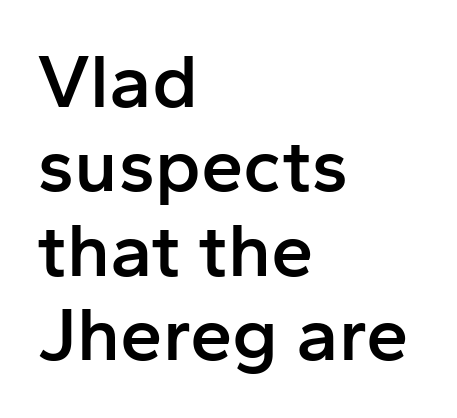
The image shows 76 px semibold sans-serif type, upright; set left-aligned, tight line spacing (1.11x), normal letter spacing, not underlined; low stroke contrast and a medium x-height.
